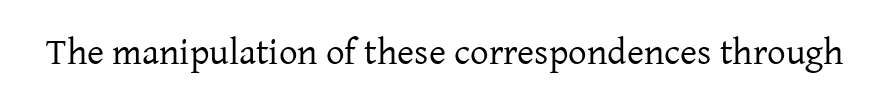
Q: Is the text bold? A: No.
Q: Is the text italic (slanted)? A: No, it is upright.
Q: Is the typeface a serif or a sans-serif typeface? A: Serif.
Q: Is the text underlined? A: No.
Q: Is the spacing between letters normal or unusually wide? A: Normal.
Q: Width (condensed, normal, or wide)? A: Normal.
Q: Stroke contrast? A: Low.
Q: x-height? A: Medium.
Q: Monospaced? A: No.
